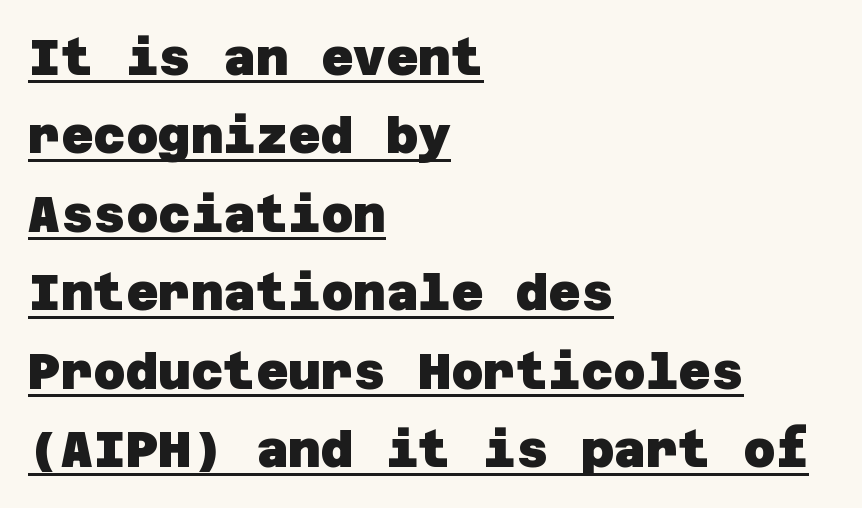
Q: Is the text bold? A: Yes.
Q: Is the typeface a serif or a sans-serif typeface? A: Sans-serif.
Q: Is the text underlined? A: Yes.
Q: How is the paragraph aligned? A: Left-aligned.
Q: Is the spacing between letters normal or unusually wide? A: Normal.
Q: Is the spacing between lines tight, normal or loose? A: Normal.
Q: Width (condensed, normal, or wide)? A: Normal.
Q: Stroke contrast? A: Low.
Q: x-height? A: Large.
